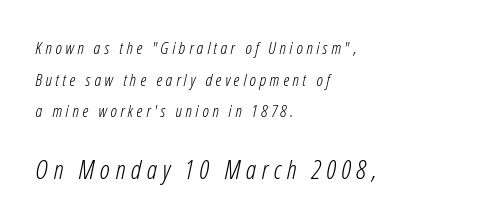
Q: Is the text bold? A: No.
Q: Is the text italic (slanted)? A: Yes, it leans right by about 12 degrees.
Q: Is the text underlined? A: No.
Q: How is the paragraph aligned? A: Left-aligned.
Q: Is the spacing between letters normal or unusually wide? A: Unusually wide.
Q: Which block of text is set in a larger size, the first (top) or the second (bottom)? A: The second (bottom) one.
